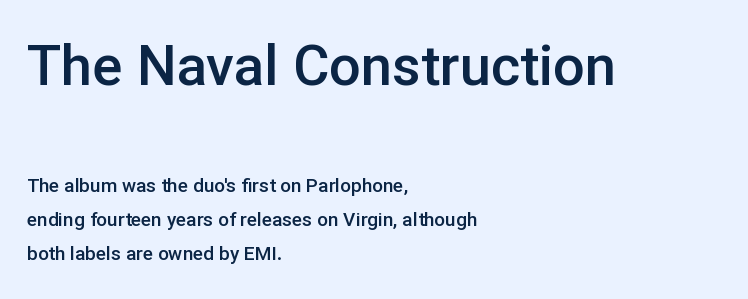
The image shows 56 px semibold sans-serif type, upright; set left-aligned, line spacing 1.79x, normal letter spacing, not underlined; the first (top) block is 2.95x larger; low stroke contrast and a medium x-height.
